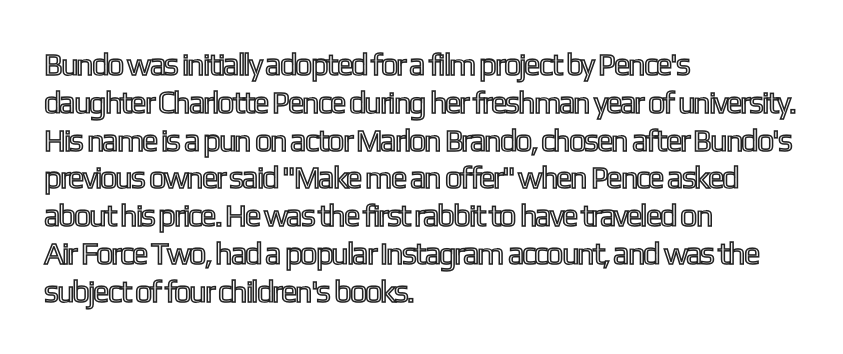
{"italic": "no", "width": "condensed", "x_height": "medium", "monospaced": "no", "underline": "no", "align": "left", "line_spacing_ratio": 1.22, "letter_spacing": "normal", "letter_spacing_em": 0.0, "glyph_px": 31}
